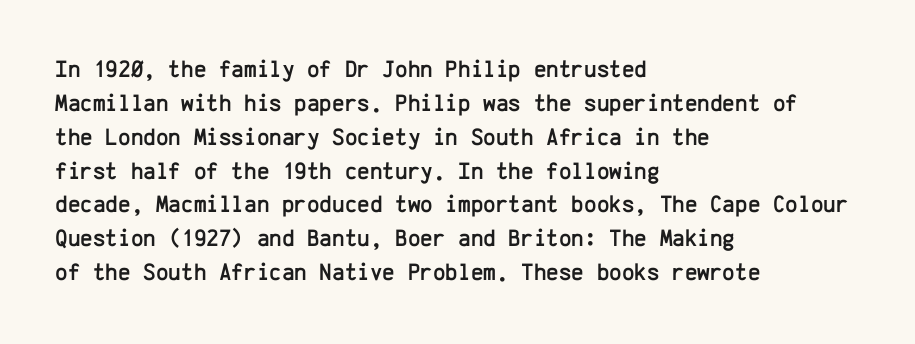
Here the glyphs are tracked normally, forming tight word shapes. A typesetter would call this leading conventional body-copy spacing. Descenders hang freely into open space. Typeset ragged right — the left edge is the straight one. Posture: upright roman.
